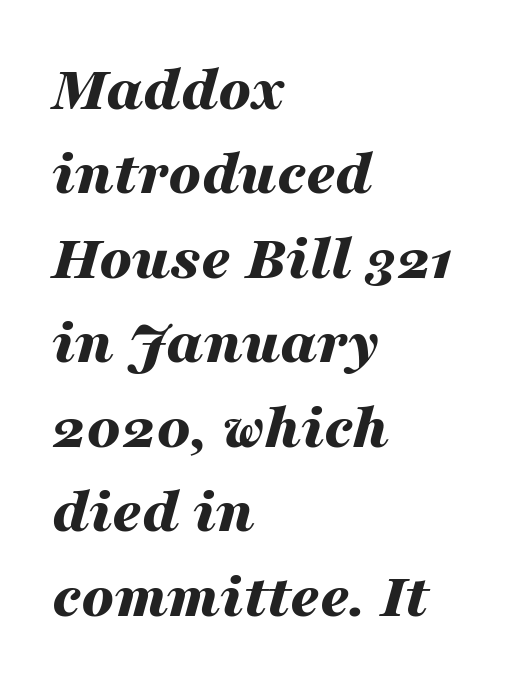
Q: Is the text bold? A: Yes.
Q: Is the text italic (slanted)? A: Yes, it leans right by about 16 degrees.
Q: Is the text underlined? A: No.
Q: How is the paragraph aligned? A: Left-aligned.
Q: Is the spacing between letters normal or unusually wide? A: Normal.
Q: Is the spacing between lines tight, normal or loose? A: Normal.
Q: Width (condensed, normal, or wide)? A: Wide.
Q: Stroke contrast? A: Medium.
Q: x-height? A: Medium.
Q: Monospaced? A: No.
